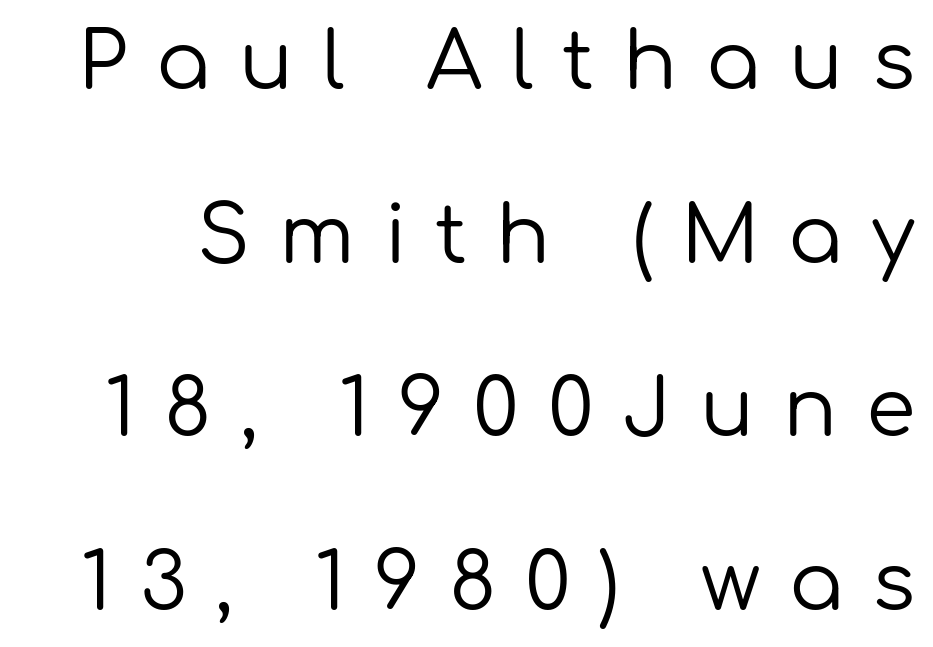
The image shows 80 px regular-weight sans-serif type, upright; set loose line spacing (2.17x), unusually wide letter spacing (+0.36 em), not underlined; low stroke contrast and a medium x-height.
